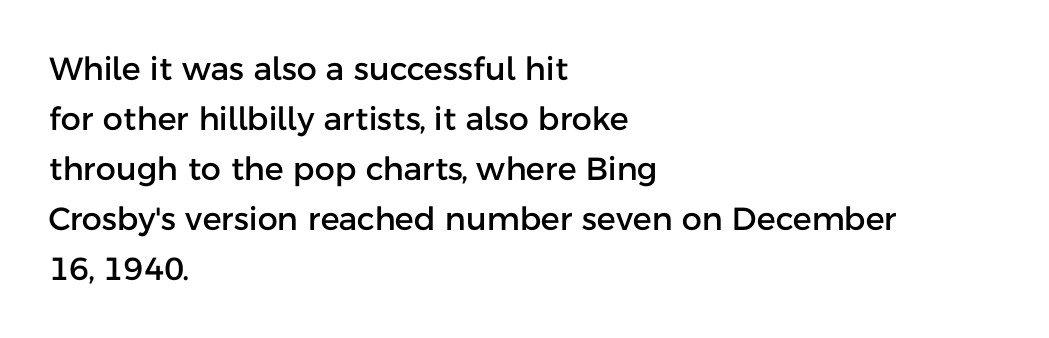
The tracking reads as untouched default to a designer's eye. This is the regular roman posture of the typeface. Do the characters align in a grid? No, the font is proportional. Line spacing here is normal. Visually the block forms a straight wall on the left and a jagged coastline on the right.
